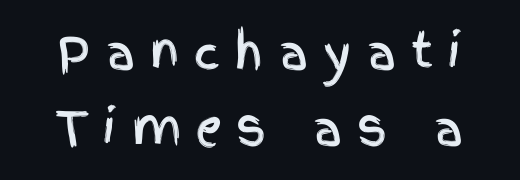
Q: Is the text italic (slanted)? A: No, it is upright.
Q: Is the typeface a serif or a sans-serif typeface? A: Sans-serif.
Q: Is the text underlined? A: No.
Q: How is the paragraph aligned? A: Centered.
Q: Is the spacing between letters normal or unusually wide? A: Unusually wide.
Q: Is the spacing between lines tight, normal or loose? A: Normal.
Q: Width (condensed, normal, or wide)? A: Condensed.
Q: x-height? A: Large.
Q: Monospaced? A: No.
